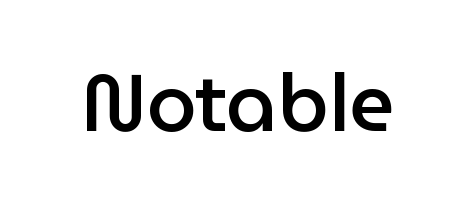
The image shows 80 px semibold sans-serif type, upright; set normal letter spacing, not underlined; low stroke contrast and a medium x-height.
